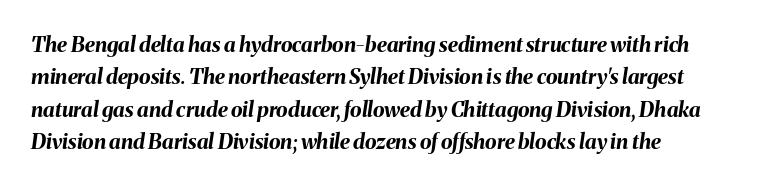
Q: Is the text bold? A: Yes.
Q: Is the text italic (slanted)? A: Yes, it leans right by about 8 degrees.
Q: Is the text underlined? A: No.
Q: How is the paragraph aligned? A: Left-aligned.
Q: Is the spacing between letters normal or unusually wide? A: Normal.
Q: Is the spacing between lines tight, normal or loose? A: Normal.
